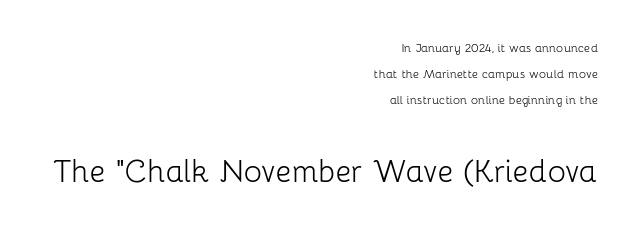
The image shows 38 px light sans-serif type, upright; set right-aligned, line spacing 1.74x, normal letter spacing, not underlined; the second (bottom) block is 2.53x larger; low stroke contrast and a medium x-height.
